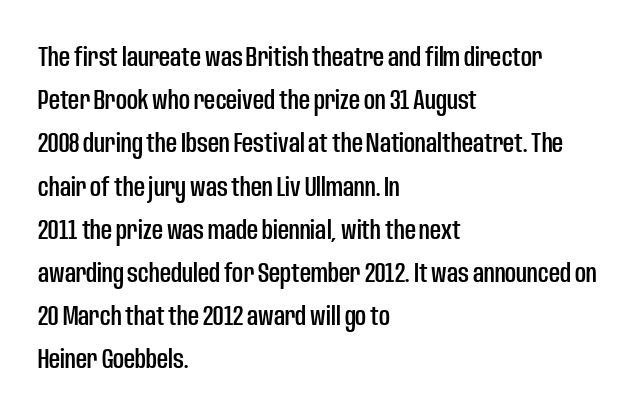
{"italic": "no", "underline": "no", "align": "left", "line_spacing": "normal", "line_spacing_ratio": 1.6, "letter_spacing": "normal", "letter_spacing_em": 0.0, "glyph_px": 27}
